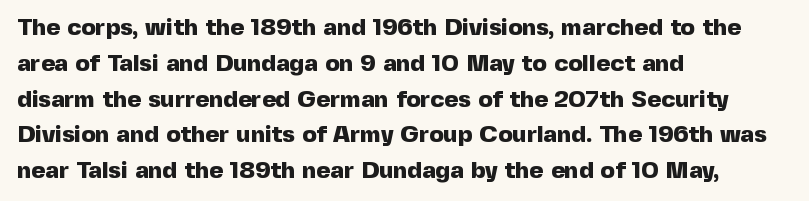
The image shows 24 px bold type, upright; set left-aligned, normal line spacing (1.49x), normal letter spacing, not underlined.
